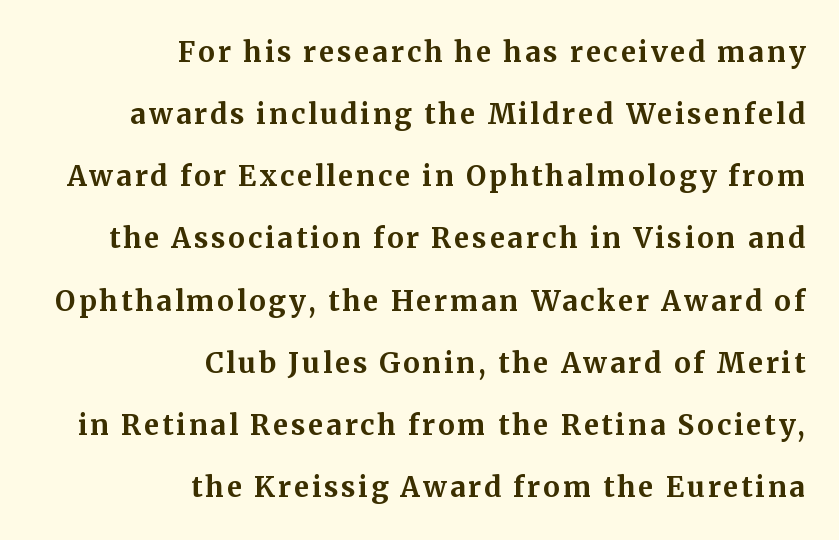
Strokes here are thick enough to call this a true bold. Is this a sans? No — the strokes have serifs. The passage shown is typed in a proportional face where columns would drift. Underline: absent.
